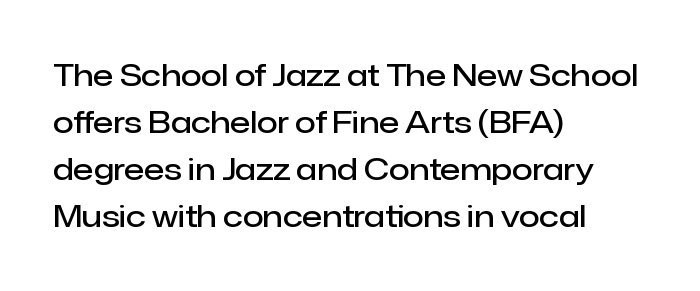
{"serif": "no", "italic": "no", "bold": "semi", "weight": "semibold", "width": "normal", "stroke_contrast": "low", "x_height": "medium", "monospaced": "no", "underline": "no", "align": "left", "line_spacing": "normal", "line_spacing_ratio": 1.57, "letter_spacing": "normal", "letter_spacing_em": 0.0, "glyph_px": 30}
